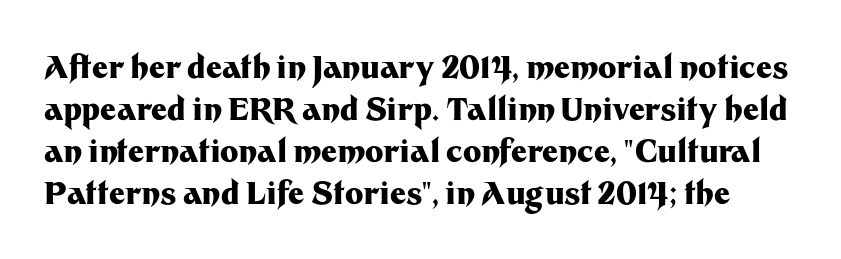
The image shows 31 px heavy sans-serif type, upright; set normal line spacing (1.35x), normal letter spacing, not underlined; medium stroke contrast and a medium x-height.
